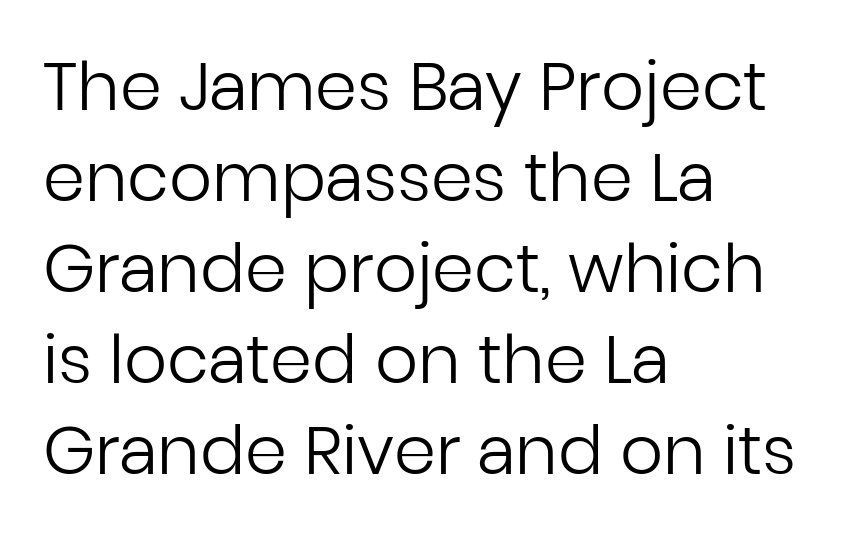
In terms of letterform style, serifs are entirely absent. Summary of vertical rhythm: regular, with standard interline spacing. The setting favours the left margin, as ordinary paragraphs usually do. Looks like regular typesetting: each glyph gets only the width it needs.
